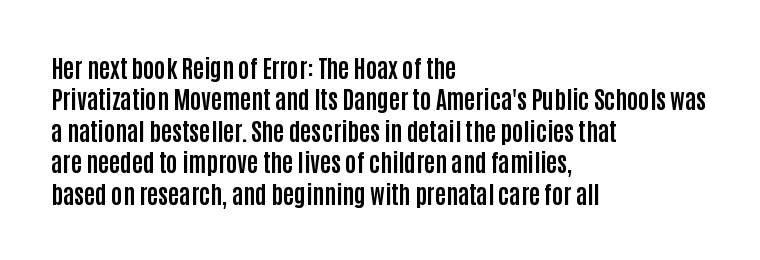
The image shows 24 px bold type, upright; set left-aligned, normal line spacing (1.31x), normal letter spacing, not underlined.
